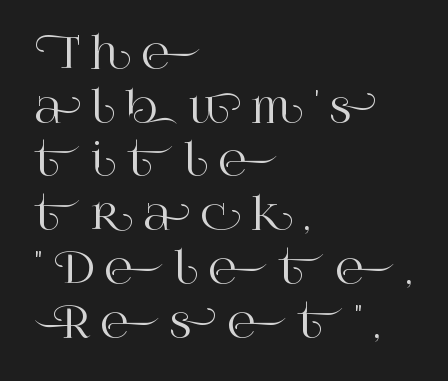
Summary of vertical rhythm: regular, with standard interline spacing. Descenders are the only things crossing below the line. The letters are spread apart with noticeably loose tracking. The text was rendered using a seriffed face with decorative stroke endings.
